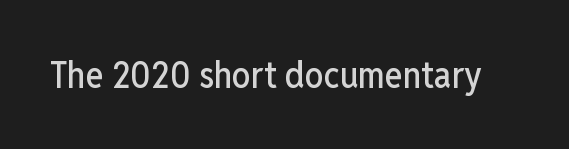
Q: Is the text italic (slanted)? A: No, it is upright.
Q: Is the typeface a serif or a sans-serif typeface? A: Sans-serif.
Q: Is the text underlined? A: No.
Q: Is the spacing between letters normal or unusually wide? A: Normal.
Q: Width (condensed, normal, or wide)? A: Condensed.
Q: Stroke contrast? A: Low.
Q: x-height? A: Medium.
Q: Monospaced? A: No.
